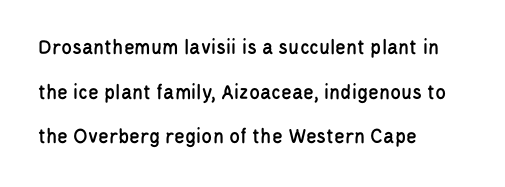
Ascenders rise straight up at ninety degrees. What's the leading like? Stretched, with rows far apart. These lines stack with their left ends in a neat column. Clear beneath every line of the passage.
